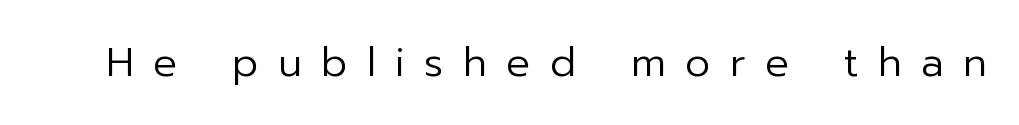
{"serif": "no", "italic": "no", "bold": "no", "weight": "regular", "width": "normal", "stroke_contrast": "low", "x_height": "medium", "monospaced": "no", "underline": "no", "letter_spacing": "wide", "letter_spacing_em": 0.49, "glyph_px": 40}
